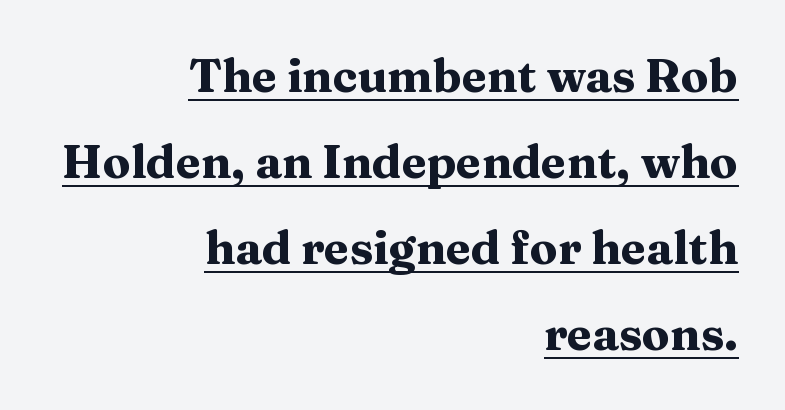
{"serif": "yes", "italic": "no", "bold": "yes", "weight": "heavy", "width": "wide", "stroke_contrast": "medium", "x_height": "medium", "monospaced": "no", "underline": "yes", "align": "right", "line_spacing_ratio": 1.87, "letter_spacing": "normal", "letter_spacing_em": 0.0, "glyph_px": 46}
